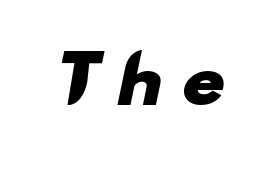
Q: Is the text bold? A: Yes.
Q: Is the typeface a serif or a sans-serif typeface? A: Sans-serif.
Q: Is the text underlined? A: No.
Q: Is the spacing between letters normal or unusually wide? A: Unusually wide.
Q: Width (condensed, normal, or wide)? A: Wide.
Q: Stroke contrast? A: Low.
Q: x-height? A: Small.
Q: Monospaced? A: No.
